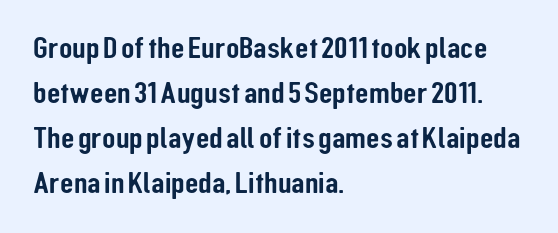
The image shows 31 px condensed sans-serif type, upright; set left-aligned, normal line spacing (1.45x), normal letter spacing, not underlined; low stroke contrast and a medium x-height.
